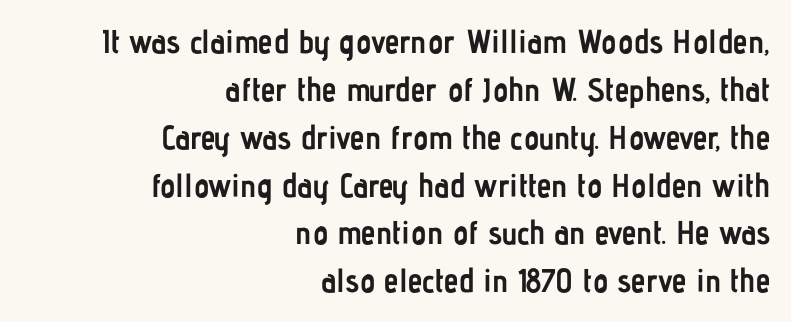
{"serif": "no", "italic": "no", "bold": "yes", "weight": "semibold", "width": "condensed", "stroke_contrast": "low", "x_height": "medium", "monospaced": "no", "underline": "no", "align": "right", "line_spacing": "normal", "line_spacing_ratio": 1.45, "letter_spacing": "normal", "letter_spacing_em": 0.0, "glyph_px": 33}
